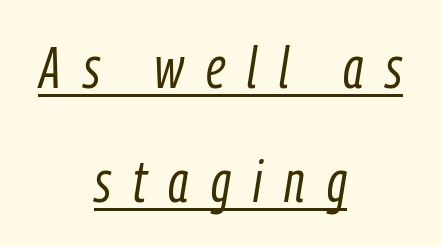
{"italic": "yes", "lean": "right", "slant_degrees": 9, "bold": "no", "weight": "light", "width": "condensed", "stroke_contrast": "low", "x_height": "medium", "monospaced": "no", "underline": "yes", "align": "center", "line_spacing": "loose", "line_spacing_ratio": 1.96, "letter_spacing": "wide", "letter_spacing_em": 0.38, "glyph_px": 58}
